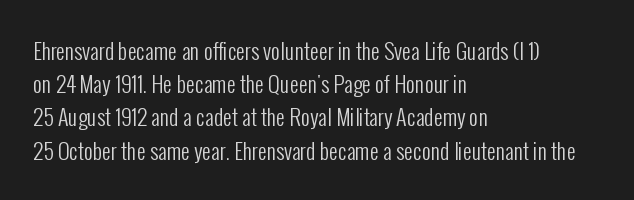
Q: Is the text bold? A: No.
Q: Is the text italic (slanted)? A: No, it is upright.
Q: Is the text underlined? A: No.
Q: How is the paragraph aligned? A: Left-aligned.
Q: Is the spacing between letters normal or unusually wide? A: Normal.
Q: Is the spacing between lines tight, normal or loose? A: Normal.
